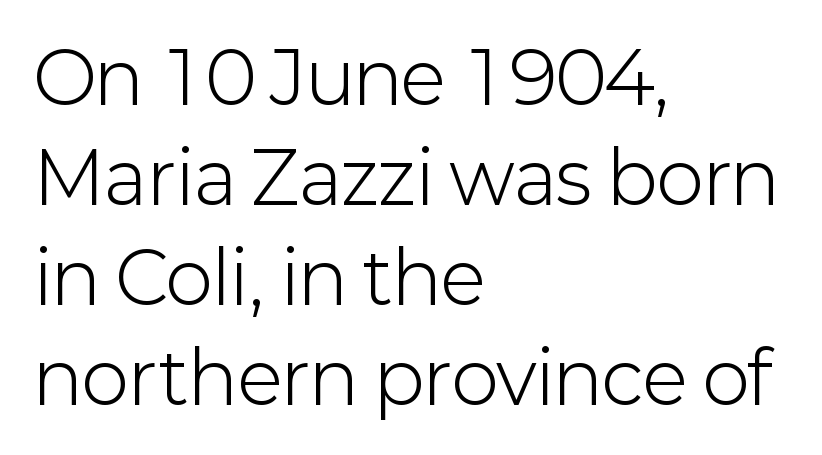
Each letter keeps its own natural width here, so spacing adapts to shape. Compared with a centered layout, this one pins lines to the left instead. Is there much room between lines? A standard amount, neither cramped nor airy. The face looks like a standard text weight, possibly lighter. Caption: standard tracking, unaltered. You can tell from the bare stems that sans-serif type was used.
